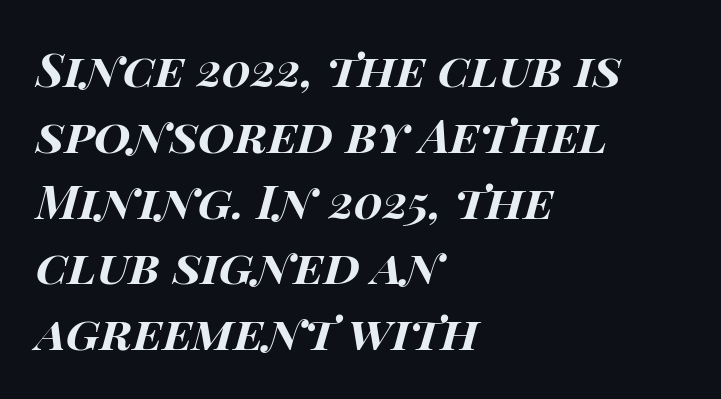
This sample keeps an unexceptional amount of space between lines. Words float on clear page, feet unadorned. Nobody touched the tracking dial on this one. Here the designer chose a conventional face with non-uniform glyph widths. These lines carry a lot of weight — the face is fully bold. It's the slanting kind of type.
